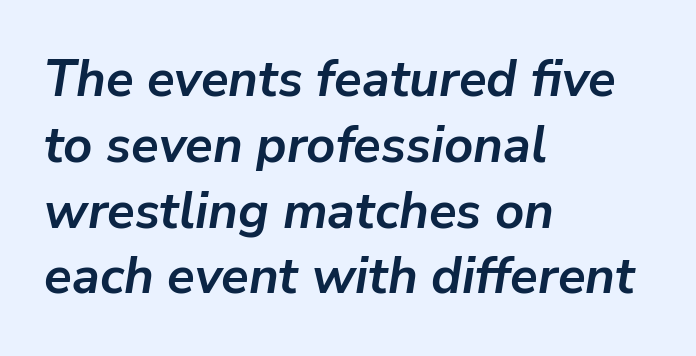
The image shows 51 px semibold type, italic (leaning right); set left-aligned, normal line spacing (1.29x), normal letter spacing, not underlined; low stroke contrast and a medium x-height.
